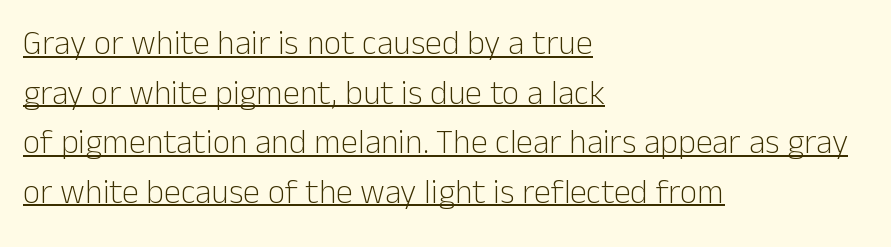
Q: Is the text bold? A: No.
Q: Is the text italic (slanted)? A: No, it is upright.
Q: Is the typeface a serif or a sans-serif typeface? A: Sans-serif.
Q: Is the text underlined? A: Yes.
Q: How is the paragraph aligned? A: Left-aligned.
Q: Is the spacing between letters normal or unusually wide? A: Normal.
Q: Is the spacing between lines tight, normal or loose? A: Normal.
Q: Width (condensed, normal, or wide)? A: Normal.
Q: Stroke contrast? A: Low.
Q: x-height? A: Medium.
Q: Monospaced? A: No.
